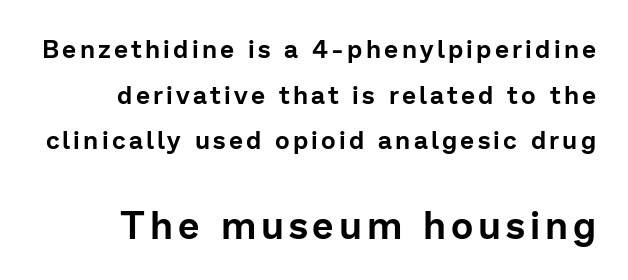
Q: Is the text italic (slanted)? A: No, it is upright.
Q: Is the typeface a serif or a sans-serif typeface? A: Sans-serif.
Q: Is the text underlined? A: No.
Q: How is the paragraph aligned? A: Right-aligned.
Q: Which block of text is set in a larger size, the first (top) or the second (bottom)? A: The second (bottom) one.
Q: Width (condensed, normal, or wide)? A: Normal.
Q: Stroke contrast? A: Low.
Q: x-height? A: Medium.
Q: Monospaced? A: No.
